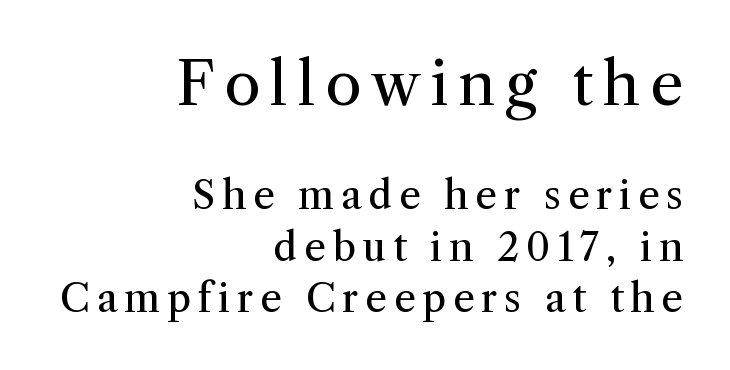
{"serif": "yes", "italic": "no", "bold": "no", "weight": "regular", "width": "normal", "stroke_contrast": "medium", "x_height": "medium", "monospaced": "no", "underline": "no", "align": "right", "line_spacing": "normal", "line_spacing_ratio": 1.31, "larger_block": "first", "size_ratio": 1.51, "glyph_px": 59}
